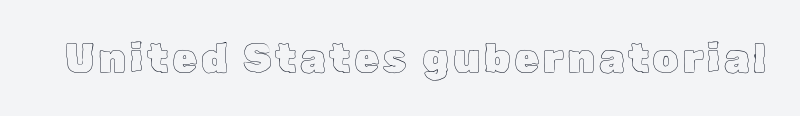
Q: Is the text italic (slanted)? A: No, it is upright.
Q: Is the text underlined? A: No.
Q: Width (condensed, normal, or wide)? A: Normal.
Q: x-height? A: Medium.
Q: Monospaced? A: No.
